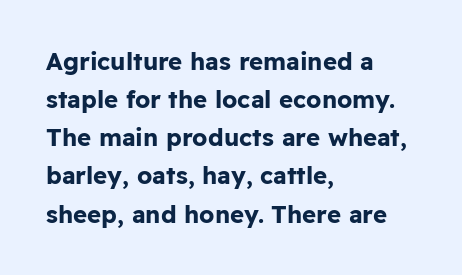
The image shows 24 px bold type, upright; set left-aligned, normal line spacing (1.59x), normal letter spacing, not underlined.
